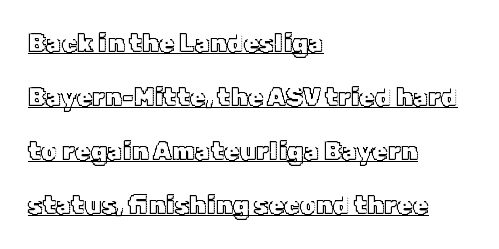
The image shows 25 px text type, upright; set left-aligned, loose line spacing (2.16x), normal letter spacing, underlined.
